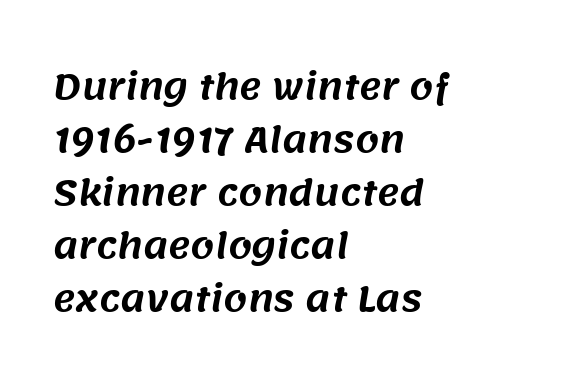
{"serif": "no", "width": "normal", "stroke_contrast": "medium", "x_height": "large", "monospaced": "no", "underline": "no", "align": "left", "line_spacing": "normal", "line_spacing_ratio": 1.56, "letter_spacing": "normal", "letter_spacing_em": 0.0, "glyph_px": 34}
